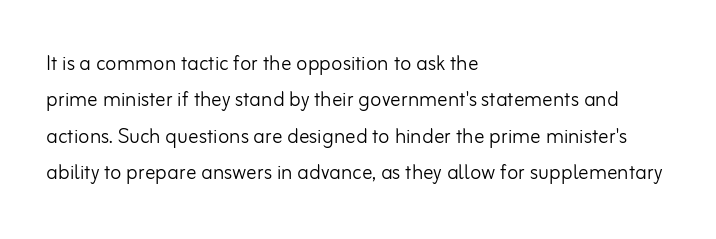
The image shows 26 px text type, upright; set left-aligned, normal line spacing (1.4x), normal letter spacing, not underlined.
